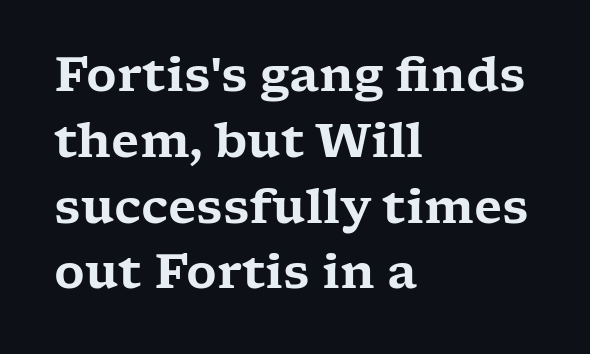
The image shows 47 px wide serif type, upright; set left-aligned, normal line spacing (1.4x), normal letter spacing, not underlined; low stroke contrast and a medium x-height.
